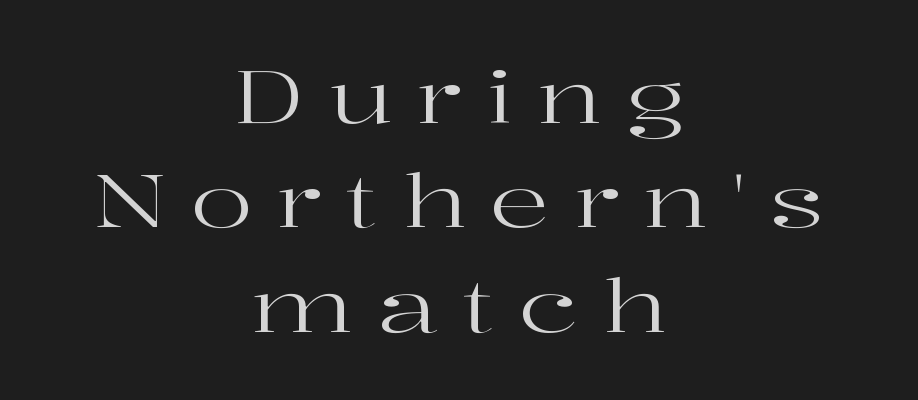
{"serif": "yes", "italic": "no", "bold": "no", "weight": "regular", "width": "wide", "stroke_contrast": "high", "x_height": "medium", "monospaced": "no", "underline": "no", "align": "center", "line_spacing": "normal", "line_spacing_ratio": 1.41, "letter_spacing": "wide", "letter_spacing_em": 0.32, "glyph_px": 74}
